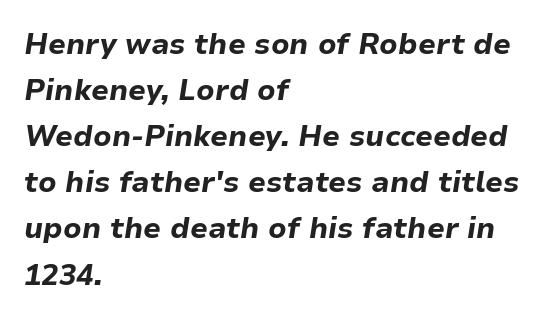
The image shows 29 px bold type, italic (leaning right); set left-aligned, normal line spacing (1.59x), normal letter spacing, not underlined; low stroke contrast and a medium x-height.
